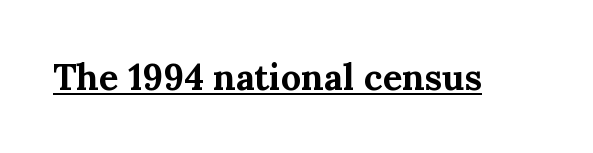
Its strokes are broad and dark, the hallmark of bold type. Spacing verdict: proportional, widths tailored to each character. Underlined type. Default kerning and tracking; the words read as compact shapes.
